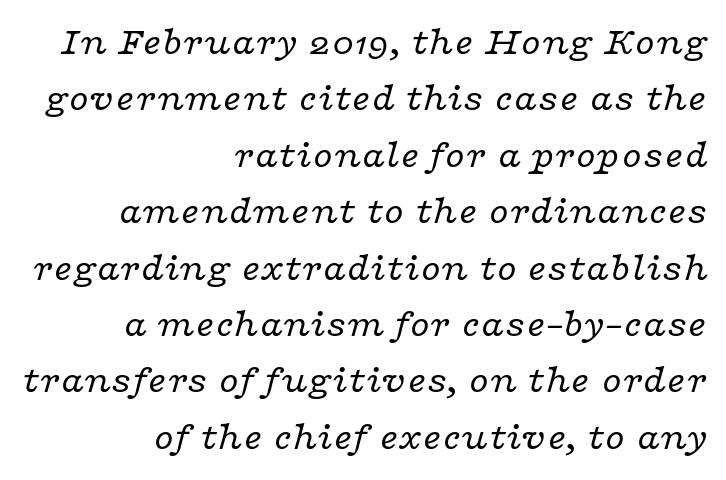
The image shows 40 px regular-weight, wide serif type, italic (leaning right); set right-aligned, normal line spacing (1.41x), normal letter spacing, not underlined; low stroke contrast and a medium x-height.
